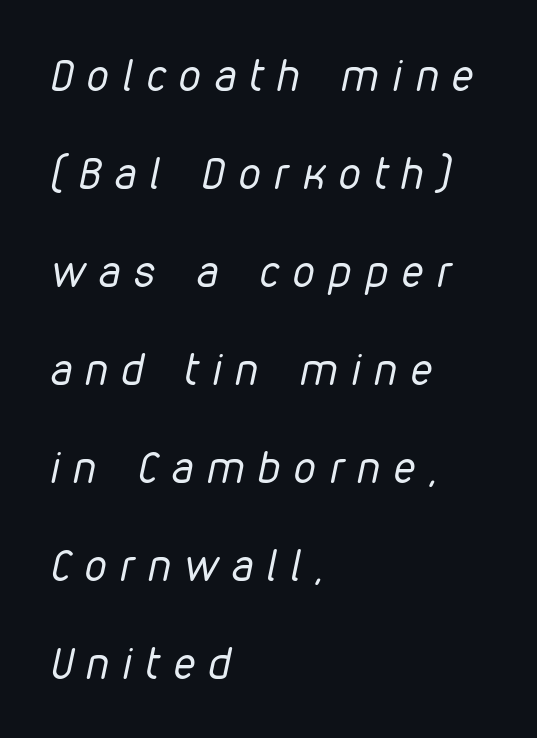
{"italic": "yes", "lean": "right", "slant_degrees": 12, "bold": "no", "weight": "regular", "width": "condensed", "stroke_contrast": "low", "x_height": "medium", "monospaced": "no", "underline": "no", "align": "left", "line_spacing": "loose", "line_spacing_ratio": 2.28, "letter_spacing": "wide", "letter_spacing_em": 0.33, "glyph_px": 43}
